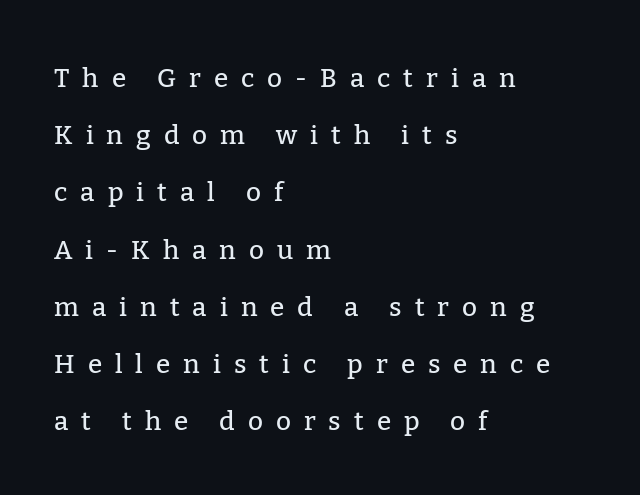
The image shows 26 px text type, upright; set left-aligned, loose line spacing (2.2x), unusually wide letter spacing (+0.5 em), not underlined.
